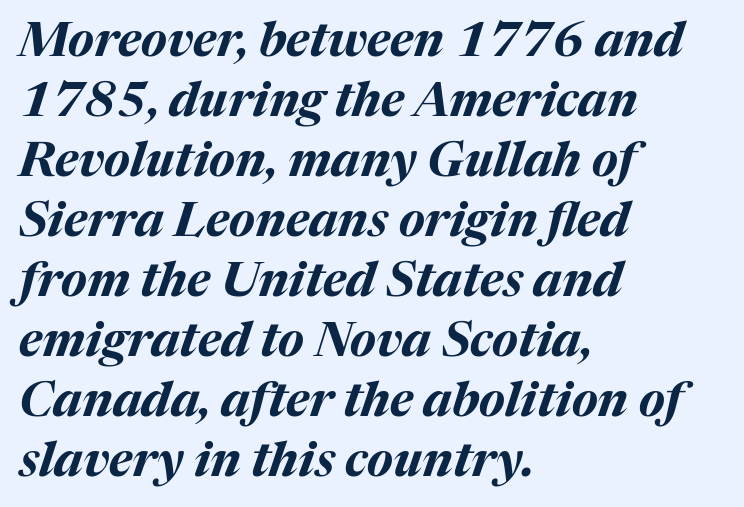
{"italic": "yes", "lean": "right", "slant_degrees": 17, "bold": "yes", "weight": "bold", "width": "normal", "stroke_contrast": "medium", "x_height": "medium", "monospaced": "no", "underline": "no", "align": "left", "line_spacing": "normal", "line_spacing_ratio": 1.25, "letter_spacing": "normal", "letter_spacing_em": 0.0, "glyph_px": 48}
